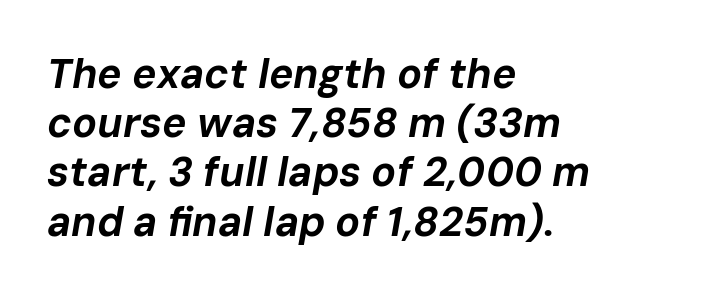
The letters advance in unequal steps, a hallmark of proportional type. A bare baseline throughout the passage. The face used here is rendered with its standard letterfit. Every character sits at an angle, as italics do.
